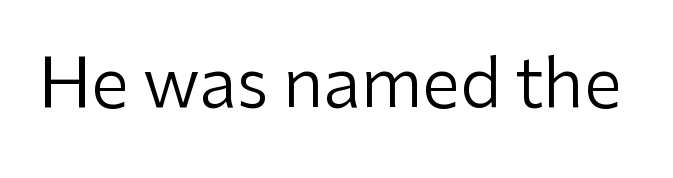
Q: Is the text bold? A: No.
Q: Is the text italic (slanted)? A: No, it is upright.
Q: Is the typeface a serif or a sans-serif typeface? A: Sans-serif.
Q: Is the text underlined? A: No.
Q: Is the spacing between letters normal or unusually wide? A: Normal.
Q: Width (condensed, normal, or wide)? A: Normal.
Q: Stroke contrast? A: Low.
Q: x-height? A: Medium.
Q: Monospaced? A: No.
